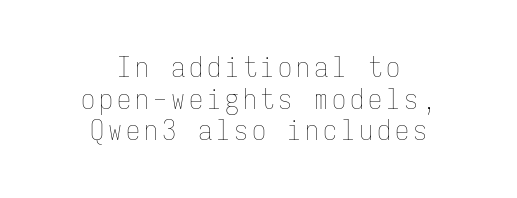
The characters are drawn with everyday or finer stroke widths. A bare baseline throughout the passage. Does the copy run flush right? No — it is centered line by line. If you measured baseline to baseline, you'd find a short distance.
